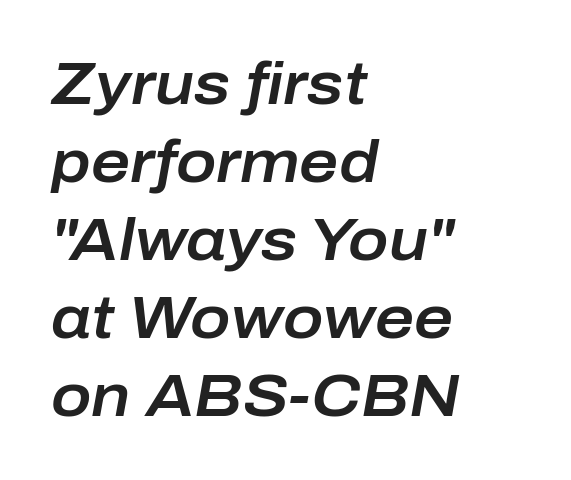
Leading: standard. Check the space under the baseline: it is left empty. This is oblique type, the kind used for emphasis or titles. Spacing between characters is what you'd get straight out of the box. Note the varied advance widths — an 'i' is clearly narrower than an 'm'.
